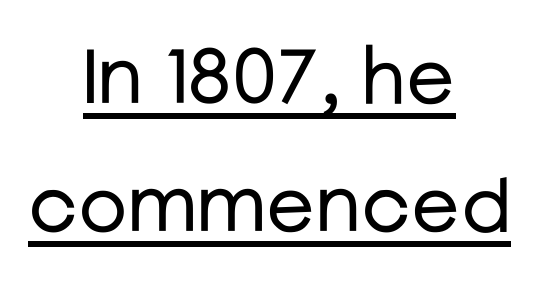
This sample has the flowing, uneven cadence of proportional lettering. Nothing unusual about the tracking: characters are spaced as the font intends. Quick note: underline on. Nothing sits at the stroke ends, so this counts as sans-serif. Leading matches the norm, producing a regular column.
